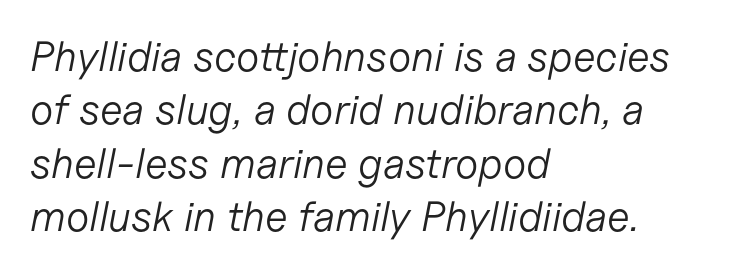
Q: Is the text bold? A: No.
Q: Is the text italic (slanted)? A: Yes, it leans right by about 11 degrees.
Q: Is the text underlined? A: No.
Q: How is the paragraph aligned? A: Left-aligned.
Q: Is the spacing between letters normal or unusually wide? A: Normal.
Q: Is the spacing between lines tight, normal or loose? A: Normal.
Q: Width (condensed, normal, or wide)? A: Normal.
Q: Stroke contrast? A: Low.
Q: x-height? A: Medium.
Q: Monospaced? A: No.
